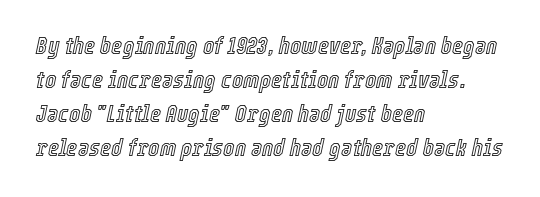
{"italic": "yes", "lean": "right", "slant_degrees": 12, "underline": "no", "align": "left", "line_spacing": "normal", "line_spacing_ratio": 1.41, "letter_spacing": "normal", "letter_spacing_em": 0.0, "glyph_px": 24}
